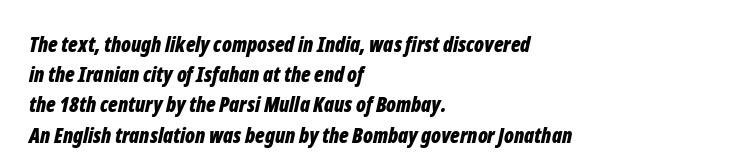
{"italic": "yes", "lean": "right", "slant_degrees": 12, "bold": "yes", "underline": "no", "align": "left", "line_spacing": "normal", "line_spacing_ratio": 1.44, "letter_spacing": "normal", "letter_spacing_em": 0.0, "glyph_px": 21}
